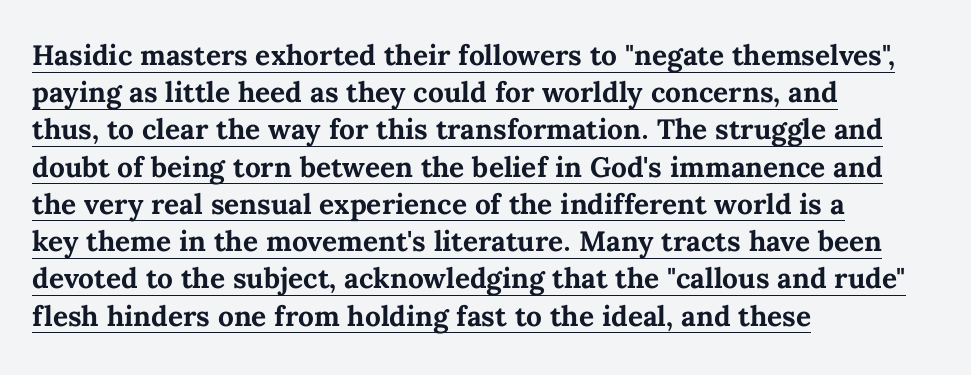
Observe the ordinary spacing: letters are neighbours, not strangers. The typesetting leans heavy: a genuine bold. Rows of type keep a routine distance in the vertical direction. Has an underline been added? It has. Notice how the stems are strictly vertical — no italics here.
